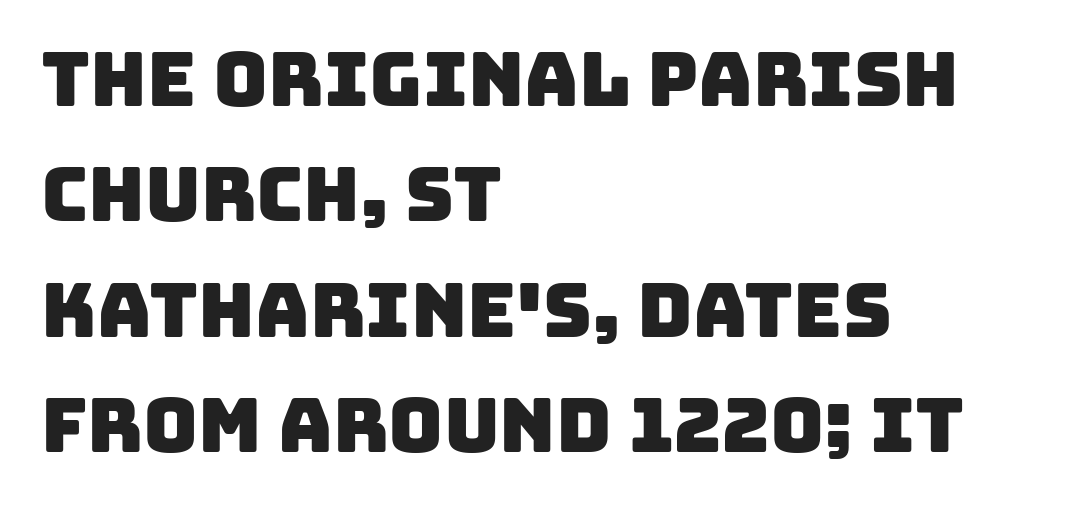
{"serif": "no", "width": "normal", "stroke_contrast": "low", "x_height": "large", "monospaced": "no", "underline": "no", "align": "left", "line_spacing": "normal", "line_spacing_ratio": 1.54, "letter_spacing": "normal", "letter_spacing_em": 0.0, "glyph_px": 75}
